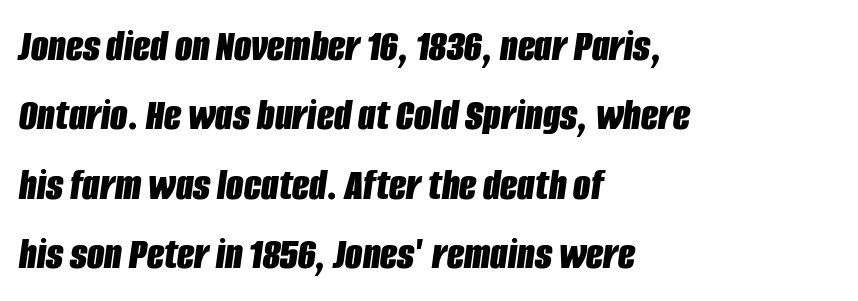
The image shows 45 px bold, condensed type, italic (leaning right); set left-aligned, normal line spacing (1.54x), normal letter spacing, not underlined; low stroke contrast and a large x-height.
